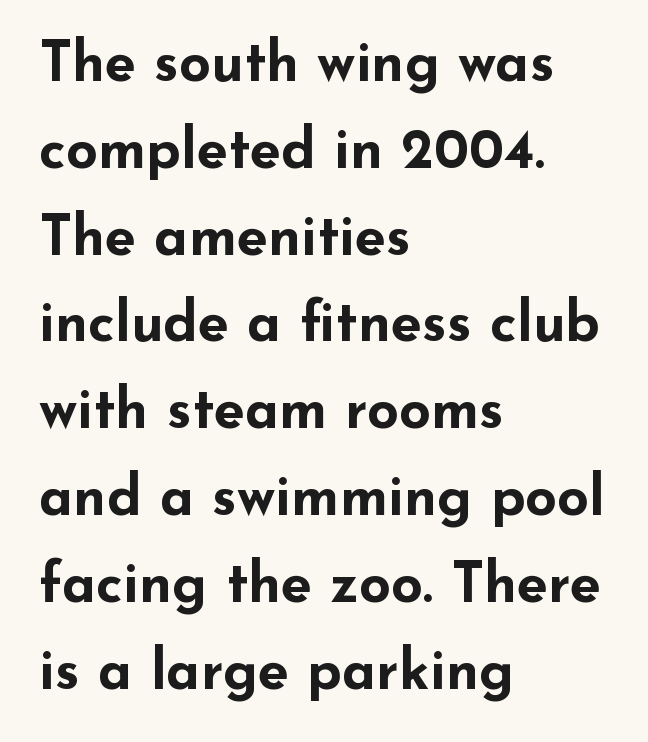
{"serif": "no", "italic": "no", "bold": "yes", "weight": "bold", "width": "wide", "stroke_contrast": "low", "x_height": "small", "monospaced": "no", "underline": "no", "align": "left", "line_spacing": "normal", "line_spacing_ratio": 1.55, "letter_spacing": "normal", "letter_spacing_em": 0.0, "glyph_px": 56}
